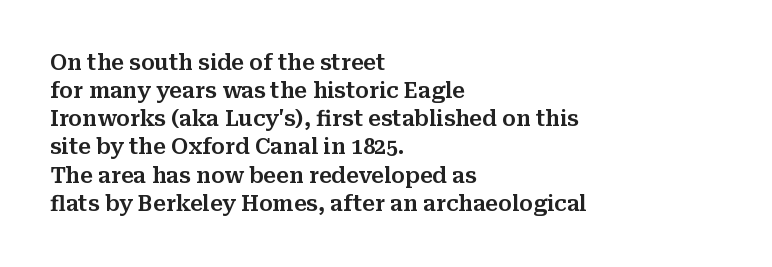
The image shows 21 px text type, upright; set left-aligned, normal line spacing (1.34x), normal letter spacing, not underlined.
